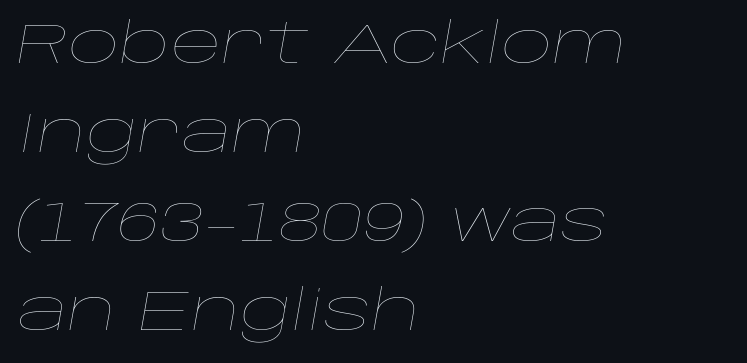
The image shows 56 px thin, wide type, italic (leaning right); set left-aligned, normal line spacing (1.59x), normal letter spacing, not underlined; low stroke contrast and a large x-height.
